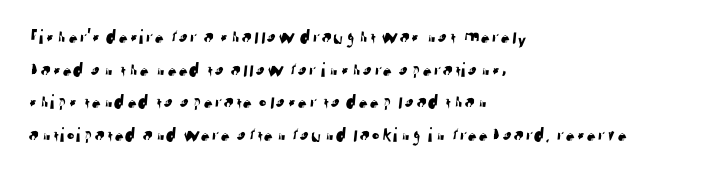
{"underline": "no", "align": "left", "line_spacing": "normal", "line_spacing_ratio": 1.55, "letter_spacing": "normal", "letter_spacing_em": 0.0, "glyph_px": 21}
